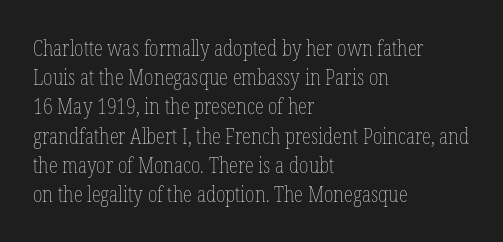
{"italic": "no", "bold": "no", "underline": "no", "align": "left", "line_spacing": "normal", "line_spacing_ratio": 1.39, "letter_spacing": "normal", "letter_spacing_em": 0.0, "glyph_px": 21}
